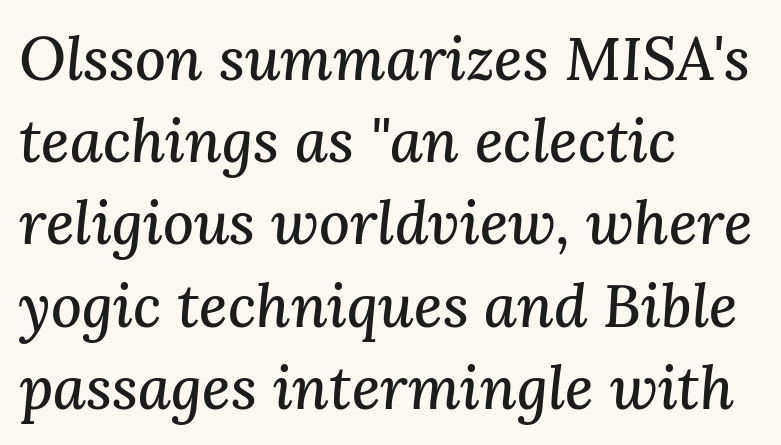
The image shows 60 px serif type, italic (leaning right); set left-aligned, normal line spacing (1.37x), normal letter spacing, not underlined; medium stroke contrast and a medium x-height.
